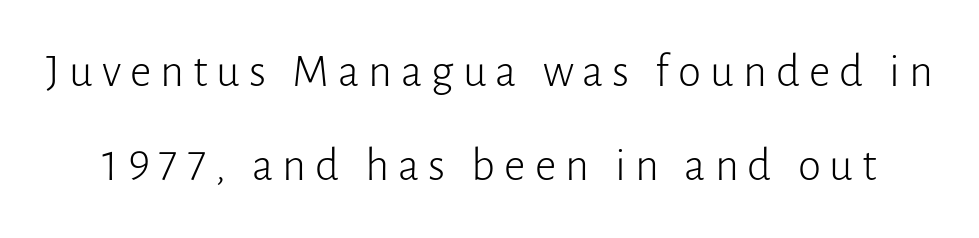
{"serif": "no", "italic": "no", "bold": "no", "weight": "light", "width": "normal", "stroke_contrast": "low", "x_height": "medium", "monospaced": "no", "underline": "no", "line_spacing": "loose", "line_spacing_ratio": 1.99, "glyph_px": 47}
